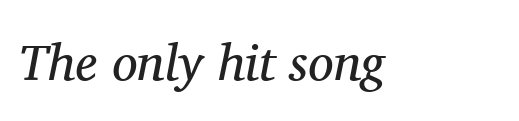
The image shows 51 px regular-weight serif type, italic (leaning right); set normal letter spacing, not underlined; medium stroke contrast and a medium x-height.
